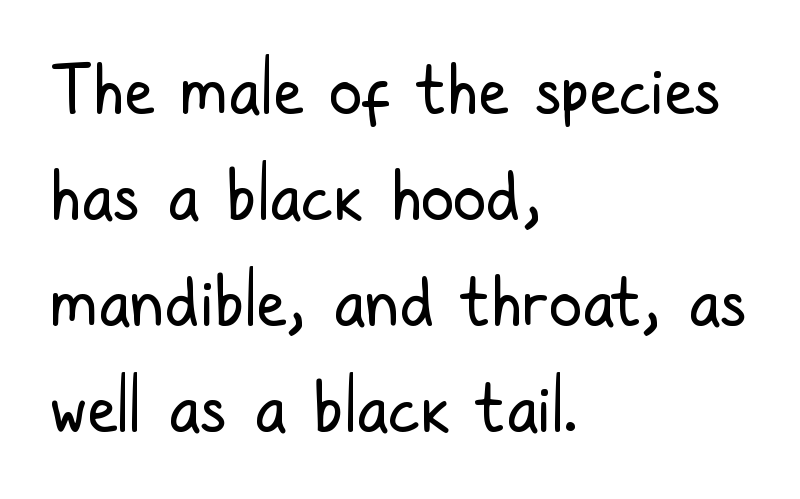
Q: Is the text bold? A: No.
Q: Is the text italic (slanted)? A: No, it is upright.
Q: Is the typeface a serif or a sans-serif typeface? A: Sans-serif.
Q: Is the text underlined? A: No.
Q: How is the paragraph aligned? A: Left-aligned.
Q: Is the spacing between letters normal or unusually wide? A: Normal.
Q: Is the spacing between lines tight, normal or loose? A: Normal.
Q: Width (condensed, normal, or wide)? A: Condensed.
Q: Stroke contrast? A: Low.
Q: x-height? A: Medium.
Q: Monospaced? A: No.
